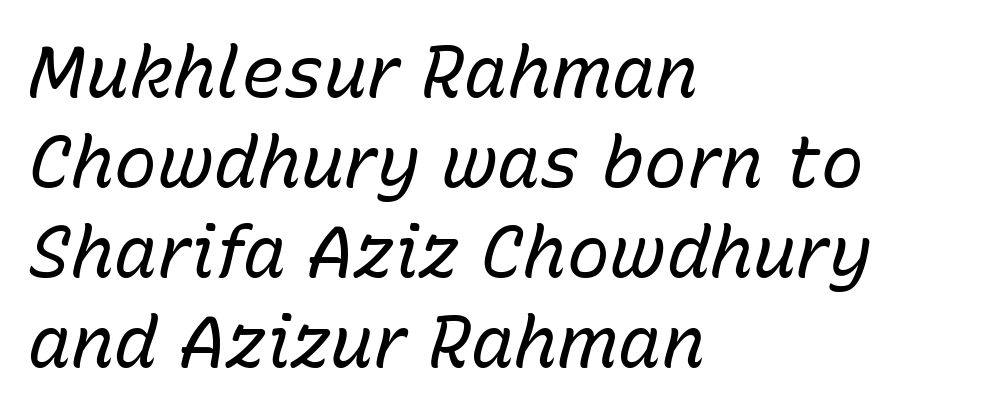
The image shows 72 px regular-weight type, italic (leaning right); set left-aligned, normal line spacing (1.25x), normal letter spacing, not underlined; low stroke contrast and a medium x-height.
